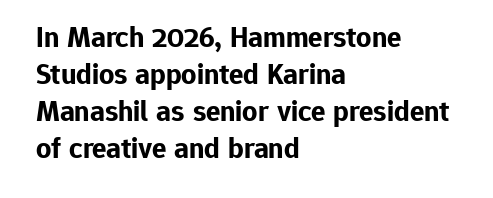
Q: Is the text bold? A: Yes.
Q: Is the text italic (slanted)? A: No, it is upright.
Q: Is the typeface a serif or a sans-serif typeface? A: Sans-serif.
Q: Is the text underlined? A: No.
Q: How is the paragraph aligned? A: Left-aligned.
Q: Is the spacing between letters normal or unusually wide? A: Normal.
Q: Width (condensed, normal, or wide)? A: Normal.
Q: Stroke contrast? A: Low.
Q: x-height? A: Medium.
Q: Monospaced? A: No.
